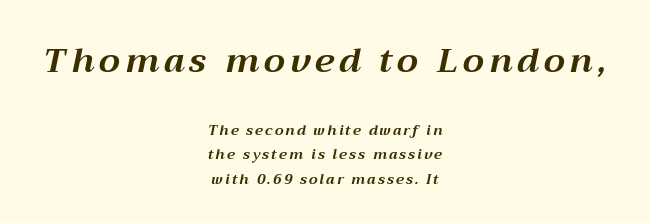
Students, this is bold: see how much ink each stroke carries. These lines were composed using italics. Letters rest on an invisible, unmarked baseline. Each letter keeps its own natural width here, so spacing adapts to shape. The emphasis by scale lands on block number one, above.
